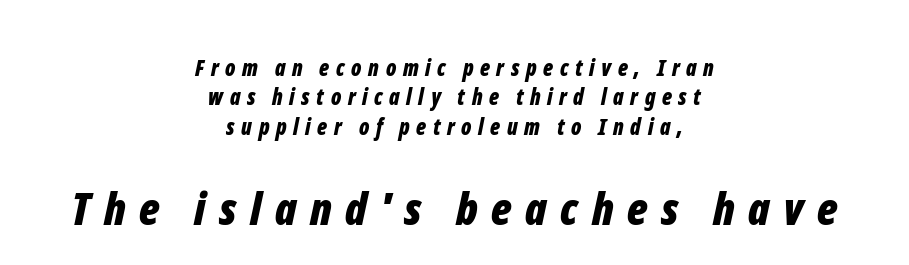
The image shows 45 px bold, condensed type, italic (leaning right); set centered, normal line spacing (1.34x), unusually wide letter spacing (+0.3 em), not underlined; the second (bottom) block is 2.05x larger; low stroke contrast and a medium x-height.
